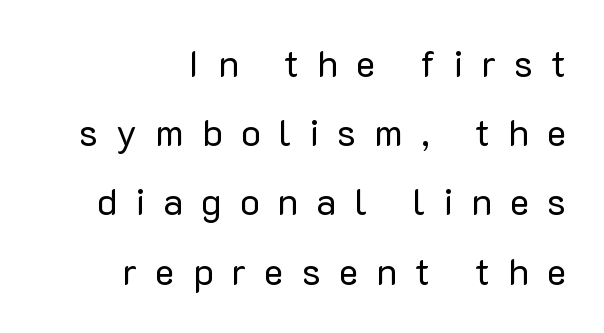
{"serif": "no", "italic": "no", "bold": "no", "weight": "regular", "width": "normal", "stroke_contrast": "low", "x_height": "medium", "monospaced": "no", "underline": "no", "align": "right", "line_spacing_ratio": 1.87, "letter_spacing": "wide", "letter_spacing_em": 0.49, "glyph_px": 37}
